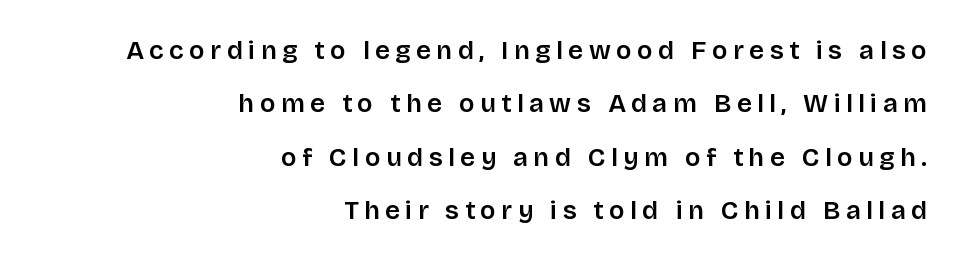
The image shows 26 px text type, upright; set right-aligned, loose line spacing (2.05x), unusually wide letter spacing (+0.21 em), not underlined.
